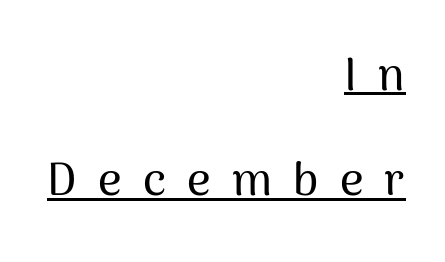
The image shows 46 px sans-serif type, upright; set right-aligned, loose line spacing (2.29x), unusually wide letter spacing (+0.46 em), underlined; medium stroke contrast and a medium x-height.
